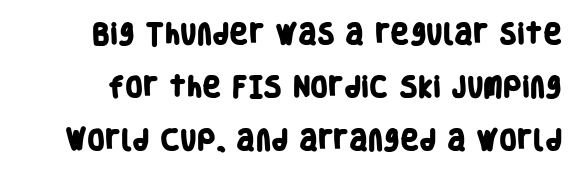
Descenders are the only things crossing below the line. Heft: maximum for text — a bold. One glance says open: line gaps are wider than usual. Tracking here is standard; glyphs follow each other at the usual distance.
